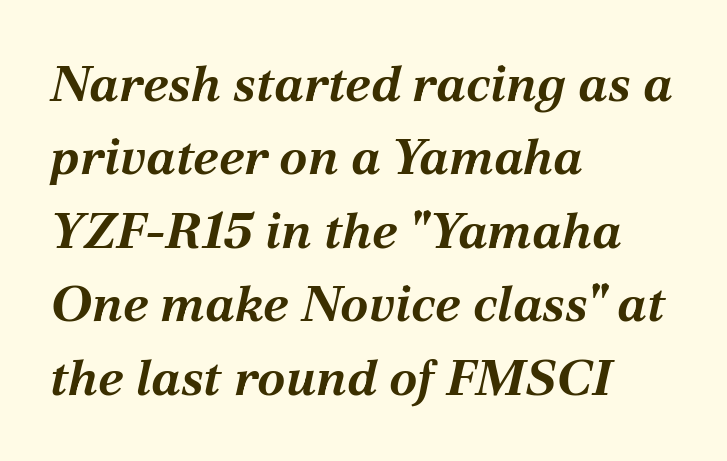
Q: Is the text bold? A: Yes.
Q: Is the text italic (slanted)? A: Yes, it leans right by about 12 degrees.
Q: Is the text underlined? A: No.
Q: How is the paragraph aligned? A: Left-aligned.
Q: Is the spacing between letters normal or unusually wide? A: Normal.
Q: Is the spacing between lines tight, normal or loose? A: Normal.
Q: Width (condensed, normal, or wide)? A: Normal.
Q: Stroke contrast? A: Medium.
Q: x-height? A: Medium.
Q: Monospaced? A: No.
